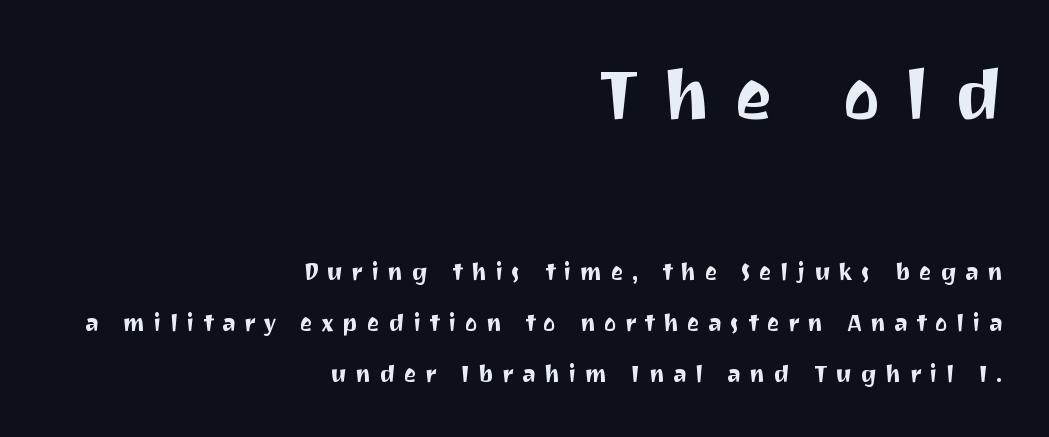
The image shows 71 px sans-serif type, upright; set right-aligned, loose line spacing (2.14x), unusually wide letter spacing (+0.34 em), not underlined; the first (top) block is 2.96x larger; medium stroke contrast and a medium x-height.
